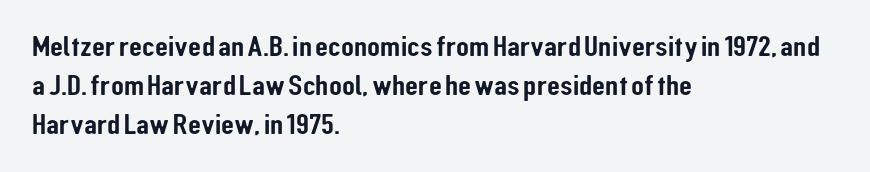
I'd call this a sans setting — the letters go barefoot. These lines were composed using upright roman letters. Honestly, the row spacing looks completely unremarkable. Note the varied advance widths — an 'i' is clearly narrower than an 'm'. Letter spacing: default. A clean baseline with only descenders dipping below it.
